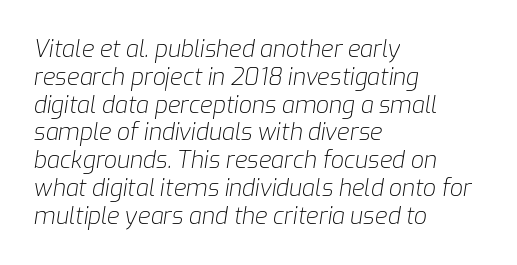
The image shows 23 px text type, italic (leaning right); set left-aligned, line spacing 1.21x, normal letter spacing, not underlined.
